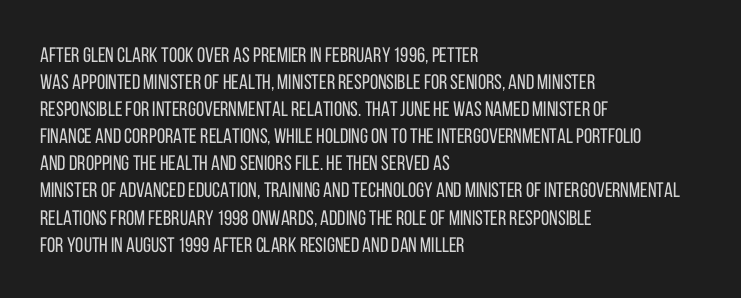
The passage shown is not underscored anywhere. Summary of vertical rhythm: regular, with standard interline spacing. The rag falls on the right side of this text block. Notice how the stems are strictly vertical — no italics here. Vertical stems look standard width or narrower in stroke.
